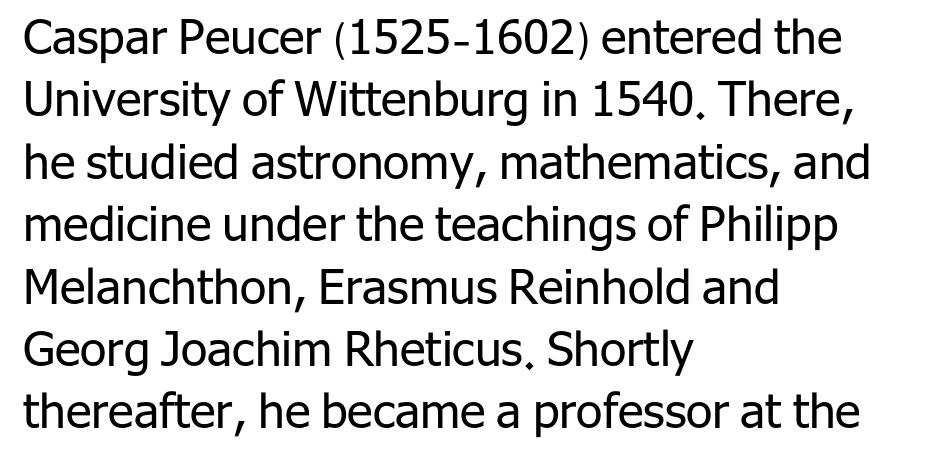
You can tell from the bare stems that sans-serif type was used. Each letter keeps its own natural width here, so spacing adapts to shape. A student would call this left alignment; a typographer would say flush left, rag right. The type is set solid horizontally, with unmodified tracking. Every stem runs plumb, perpendicular to the baseline. Plain, unruled lines of type.
